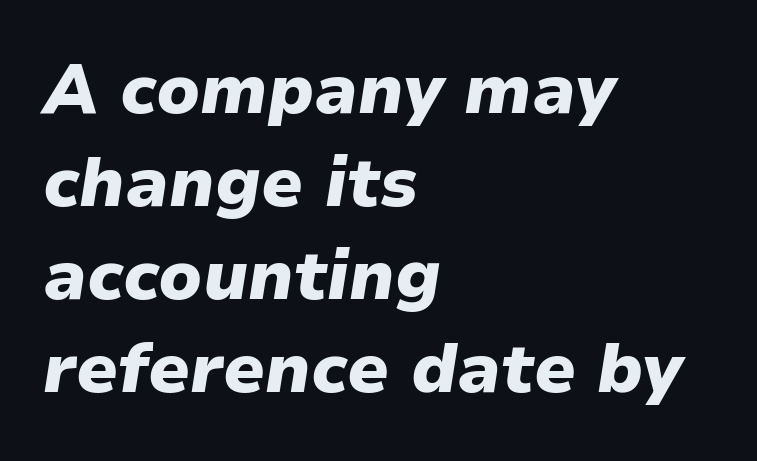
Q: Is the text bold? A: Yes.
Q: Is the text italic (slanted)? A: Yes, it leans right by about 9 degrees.
Q: Is the text underlined? A: No.
Q: How is the paragraph aligned? A: Left-aligned.
Q: Is the spacing between letters normal or unusually wide? A: Normal.
Q: Is the spacing between lines tight, normal or loose? A: Normal.
Q: Width (condensed, normal, or wide)? A: Normal.
Q: Stroke contrast? A: Low.
Q: x-height? A: Medium.
Q: Monospaced? A: No.
